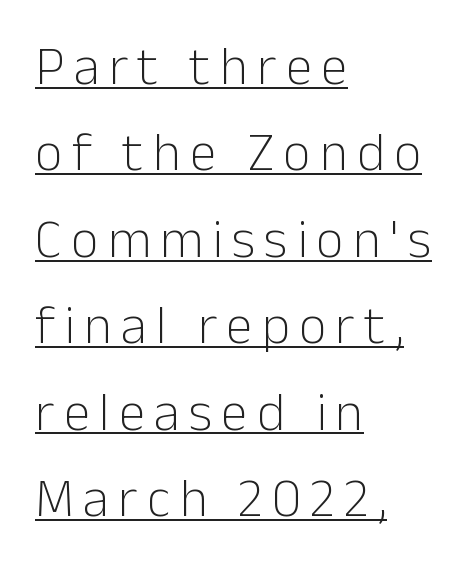
{"serif": "no", "italic": "no", "bold": "no", "weight": "light", "width": "normal", "stroke_contrast": "low", "x_height": "medium", "monospaced": "no", "underline": "yes", "align": "left", "line_spacing": "normal", "line_spacing_ratio": 1.6, "glyph_px": 54}
